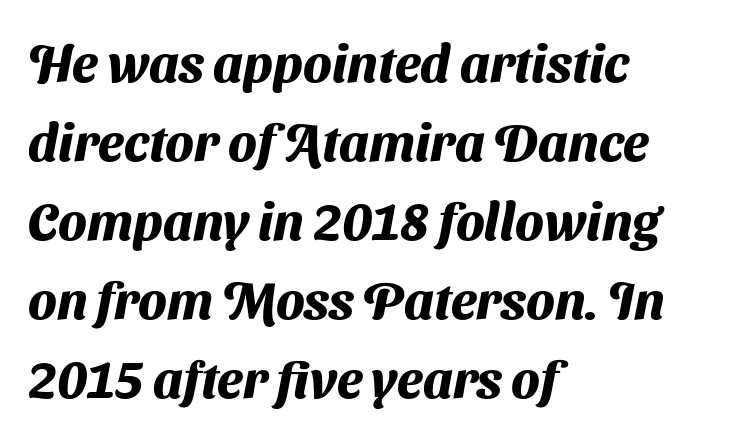
Has an underline been added? It has not. Proportional: the letters do not fall into vertical columns. The face used here is rendered with its standard letterfit. In terms of letterform style, serifs are entirely absent. Line beginnings align vertically; line endings do not.
